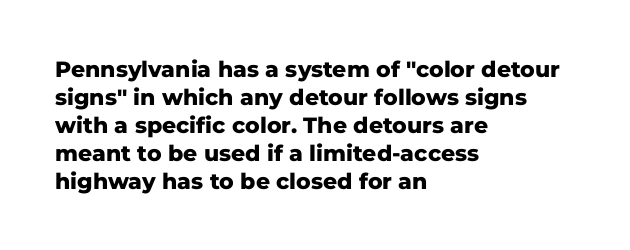
Q: Is the text bold? A: Yes.
Q: Is the text italic (slanted)? A: No, it is upright.
Q: Is the text underlined? A: No.
Q: How is the paragraph aligned? A: Left-aligned.
Q: Is the spacing between letters normal or unusually wide? A: Normal.
Q: Is the spacing between lines tight, normal or loose? A: Normal.
